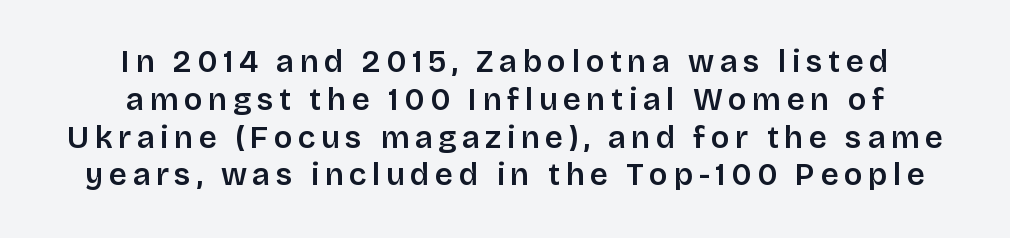
{"serif": "no", "italic": "no", "width": "normal", "stroke_contrast": "low", "x_height": "large", "monospaced": "no", "underline": "no", "align": "center", "line_spacing_ratio": 1.22, "glyph_px": 31}
